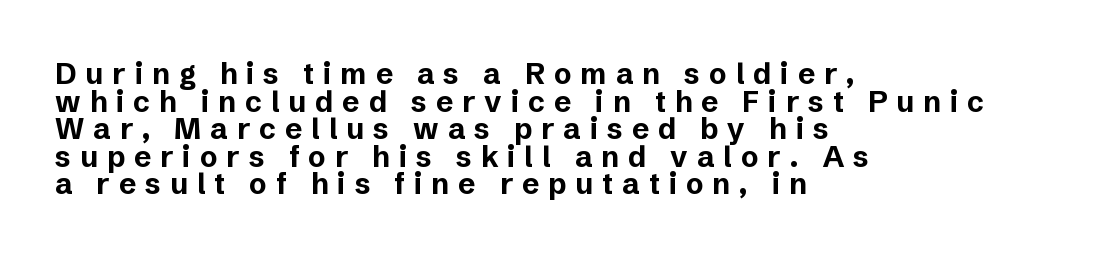
{"serif": "no", "italic": "no", "bold": "yes", "weight": "bold", "width": "normal", "stroke_contrast": "low", "x_height": "medium", "monospaced": "no", "underline": "no", "align": "left", "line_spacing": "tight", "line_spacing_ratio": 0.95, "letter_spacing": "wide", "letter_spacing_em": 0.31, "glyph_px": 29}
